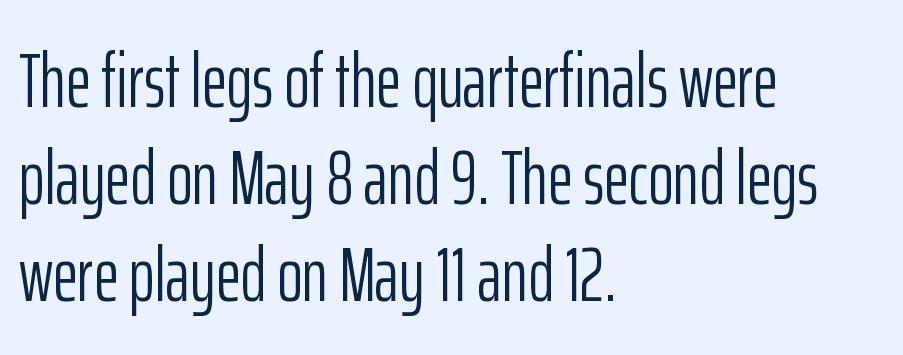
The image shows 77 px light, condensed sans-serif type, upright; set left-aligned, normal line spacing (1.26x), normal letter spacing, not underlined; low stroke contrast and a medium x-height.
